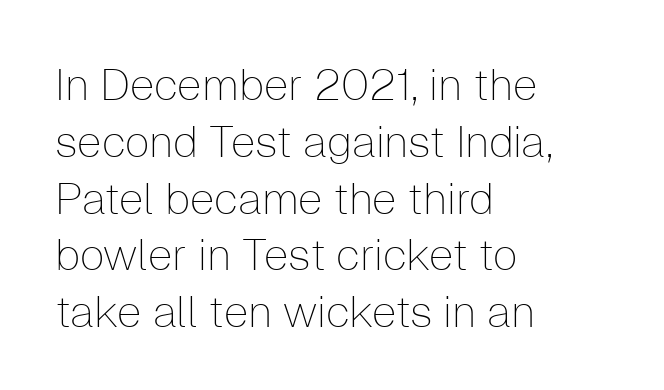
The image shows 44 px thin sans-serif type, upright; set left-aligned, normal line spacing (1.29x), normal letter spacing, not underlined; low stroke contrast and a medium x-height.
